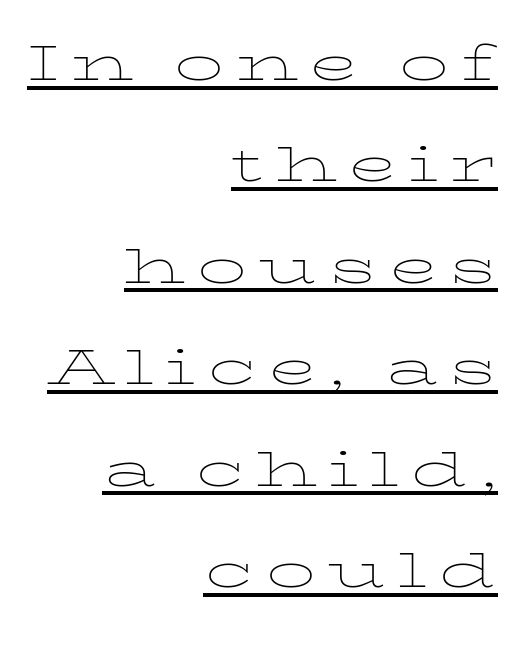
A typesetter would call this proportional, since set widths differ per character. Is the block centered? No — it sits flush against the right margin. This rendering features underlined lettering. The specimen reads as upright at a glance. No extra ink here — the face is not bold.
